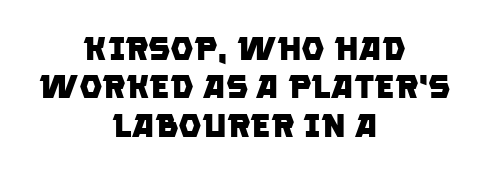
{"serif": "no", "bold": "yes", "weight": "heavy", "width": "normal", "stroke_contrast": "low", "x_height": "large", "monospaced": "no", "underline": "no", "align": "center", "line_spacing_ratio": 1.16, "letter_spacing": "normal", "letter_spacing_em": 0.0, "glyph_px": 33}
